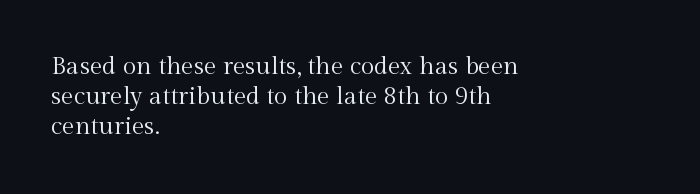
In terms of posture, this sample is upright. The rendering keeps characters at their native spacing. Caption: face not bold, strokes unweighted. The string is rendered with underlining switched off. Horizontal alignment here is leftward, the default for most running prose.
